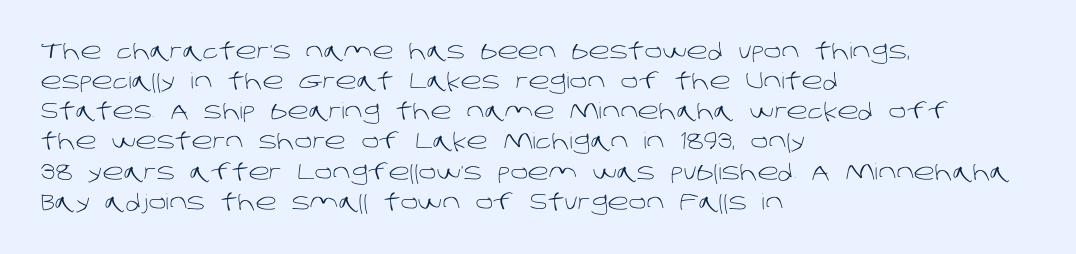
The image shows 22 px text type; set left-aligned, normal line spacing (1.37x), normal letter spacing, not underlined.
